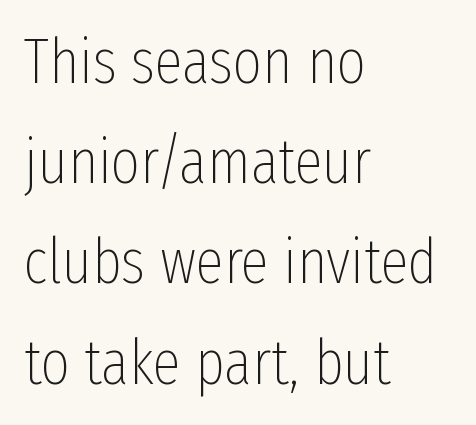
{"serif": "no", "italic": "no", "bold": "no", "weight": "thin", "width": "condensed", "stroke_contrast": "low", "x_height": "medium", "monospaced": "no", "underline": "no", "align": "left", "line_spacing": "normal", "line_spacing_ratio": 1.59, "letter_spacing": "normal", "letter_spacing_em": 0.0, "glyph_px": 63}
